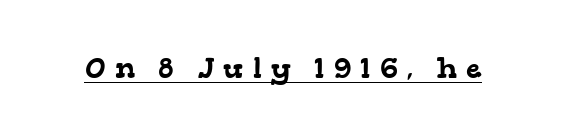
Check the space under the baseline: a stroke is drawn there. Words appear elongated and porous because spacing is wide. The face used here is proportionally spaced, like ordinary book or web type. Serifs: yes, visible at the terminals of the letterforms.
